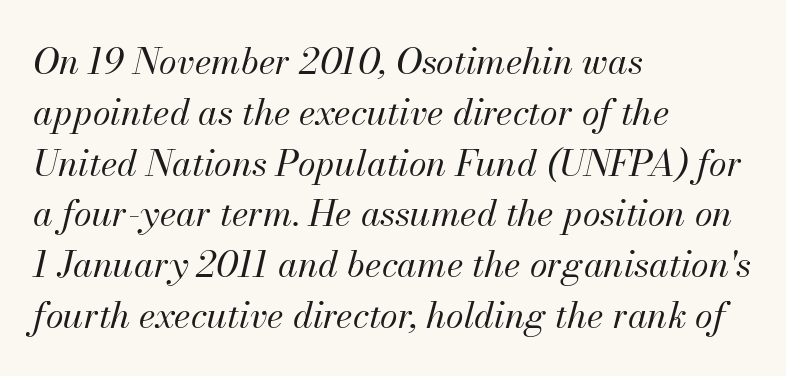
Q: Is the text bold? A: No.
Q: Is the text italic (slanted)? A: Yes, it leans right by about 13 degrees.
Q: Is the text underlined? A: No.
Q: How is the paragraph aligned? A: Left-aligned.
Q: Is the spacing between letters normal or unusually wide? A: Normal.
Q: Is the spacing between lines tight, normal or loose? A: Normal.
Q: Width (condensed, normal, or wide)? A: Normal.
Q: Stroke contrast? A: Medium.
Q: x-height? A: Small.
Q: Monospaced? A: No.
